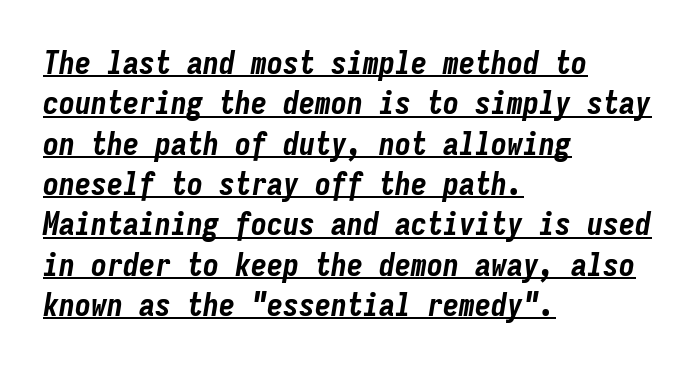
Decoration check: the copy is underlined. Quick note: italic. Here the glyphs are tracked normally, forming tight word shapes. These lines are rendered in a fixed-pitch font.
